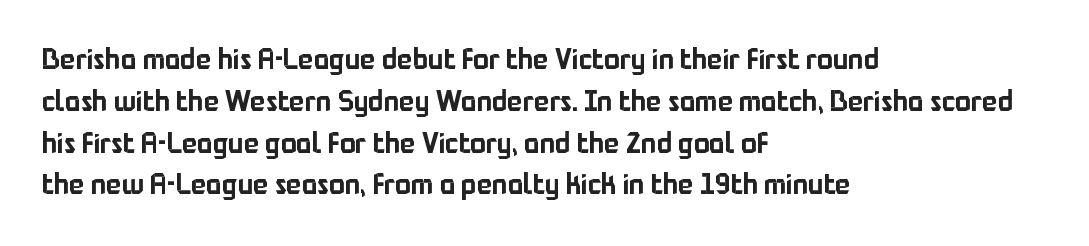
The image shows 29 px sans-serif type, upright; set left-aligned, normal line spacing (1.44x), normal letter spacing, not underlined; low stroke contrast and a medium x-height.
